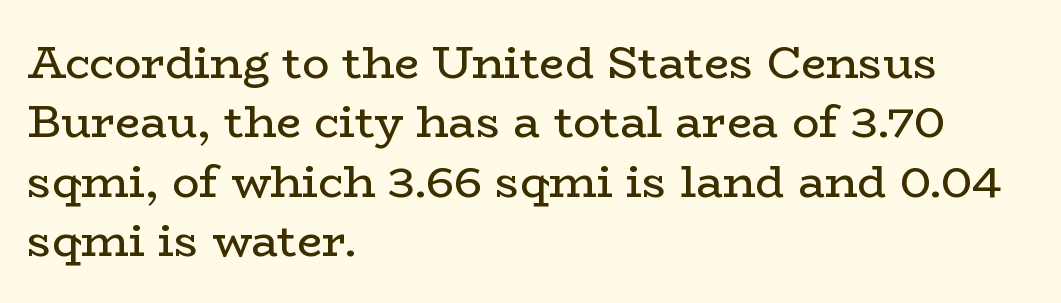
Is there any slant? The stems are plumb. In CSS terms this would be text-align: left. Underlining? Definitely not there. The designer went with a serif here, giving each stem small feet. How are the letters spaced? Ordinarily, with no added tracking. The face used here is proportionally spaced, like ordinary book or web type.
